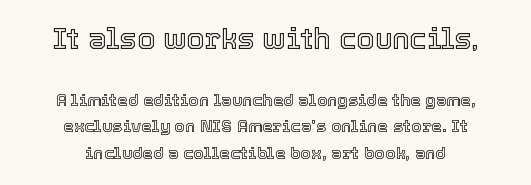
Caption: standard tracking, unaltered. Just letters on the line, the space beneath them empty. These lines are rendered in a variable-pitch font. Normally led — the rows are evenly, conventionally spaced. Centered paragraph, ragged on both sides.
